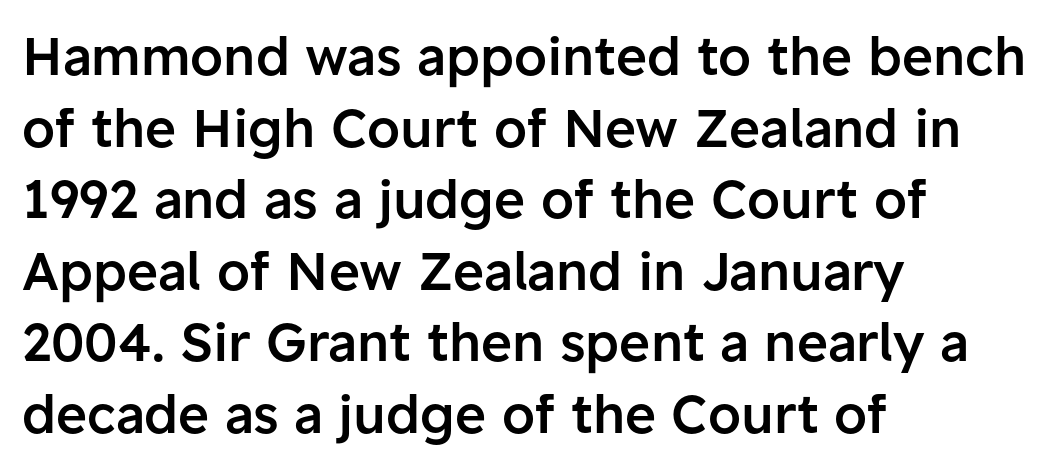
Decoration check: the copy has no underline. The typography opts for an upright posture over an oblique one. If you measured baseline to baseline, you'd find a middling distance. The tracking reads as untouched default to a designer's eye. Check where the strokes stop: nothing finishes them off — pure sans. This sample is left-justified, so line endings fall wherever the words run out.
